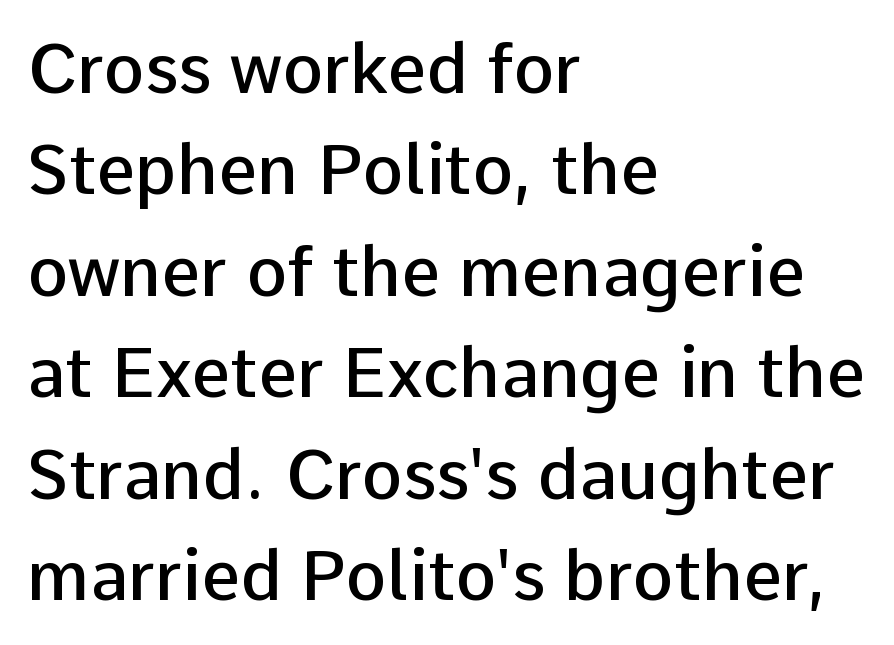
The lines sit at an ordinary, default distance from one another. Observe the ordinary spacing: letters are neighbours, not strangers. The letters advance in unequal steps, a hallmark of proportional type. In terms of posture, this sample is upright. Are there feet on the stems? There aren't — it's a sans.
